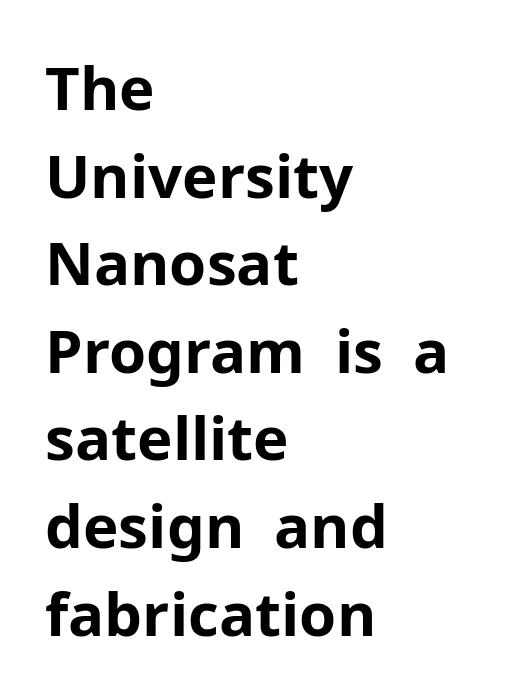
{"serif": "no", "italic": "no", "bold": "yes", "weight": "bold", "width": "normal", "stroke_contrast": "low", "x_height": "medium", "monospaced": "no", "underline": "no", "align": "left", "line_spacing": "normal", "line_spacing_ratio": 1.46, "letter_spacing": "normal", "letter_spacing_em": 0.0, "glyph_px": 60}
